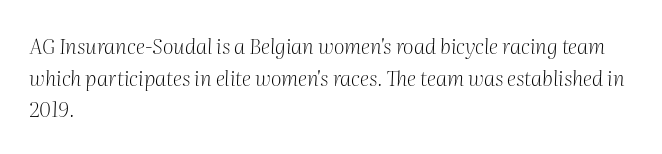
These lines were composed using italics. The words here are not underlined. Honestly, the row spacing looks completely unremarkable. All the whitespace from short lines collects on the right. Stroke mass is kept to a normal reading level or below. Words appear dense and cohesive because spacing is normal.
